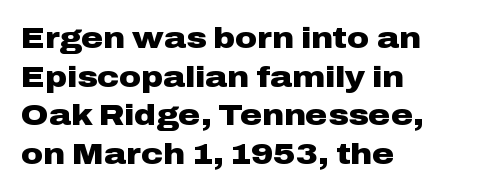
Q: Is the text bold? A: Yes.
Q: Is the text italic (slanted)? A: No, it is upright.
Q: Is the typeface a serif or a sans-serif typeface? A: Sans-serif.
Q: Is the text underlined? A: No.
Q: How is the paragraph aligned? A: Left-aligned.
Q: Is the spacing between letters normal or unusually wide? A: Normal.
Q: Is the spacing between lines tight, normal or loose? A: Normal.
Q: Width (condensed, normal, or wide)? A: Wide.
Q: Stroke contrast? A: Low.
Q: x-height? A: Medium.
Q: Monospaced? A: No.
